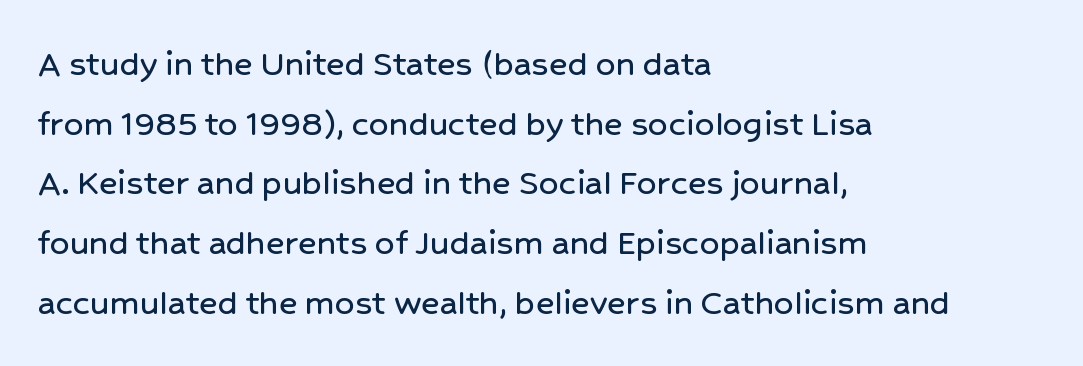
{"serif": "no", "italic": "no", "width": "normal", "stroke_contrast": "low", "x_height": "medium", "monospaced": "no", "underline": "no", "align": "left", "line_spacing": "normal", "line_spacing_ratio": 1.53, "letter_spacing": "normal", "letter_spacing_em": 0.0, "glyph_px": 39}
